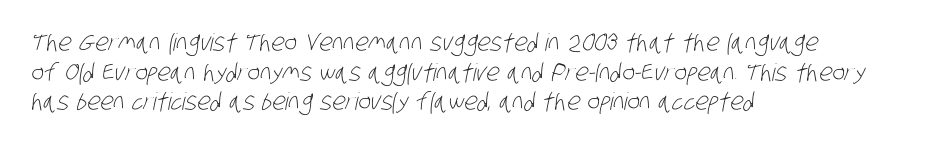
The strokes carry an ordinary text weight at most. Letter spacing: default. All the whitespace from short lines collects on the right. Anything drawn beneath the words? Only blank space.
